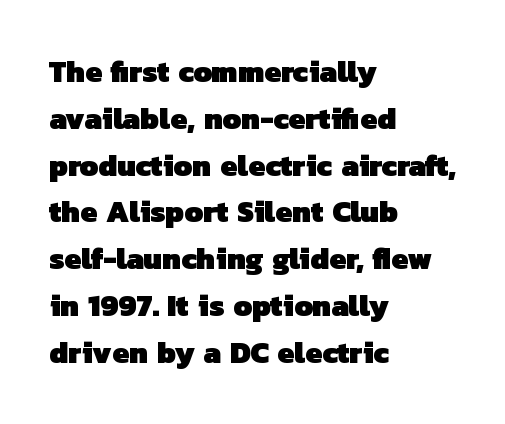
Q: Is the text bold? A: Yes.
Q: Is the typeface a serif or a sans-serif typeface? A: Sans-serif.
Q: Is the text underlined? A: No.
Q: How is the paragraph aligned? A: Left-aligned.
Q: Is the spacing between letters normal or unusually wide? A: Normal.
Q: Is the spacing between lines tight, normal or loose? A: Normal.
Q: Width (condensed, normal, or wide)? A: Normal.
Q: Stroke contrast? A: Low.
Q: x-height? A: Medium.
Q: Monospaced? A: No.
